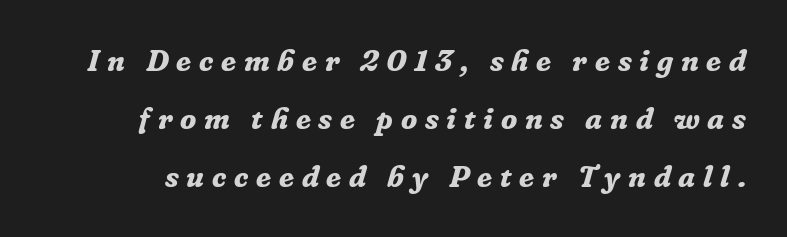
Q: Is the text bold? A: Yes.
Q: Is the text italic (slanted)? A: Yes, it leans right by about 16 degrees.
Q: Is the typeface a serif or a sans-serif typeface? A: Serif.
Q: Is the text underlined? A: No.
Q: Is the spacing between letters normal or unusually wide? A: Unusually wide.
Q: Is the spacing between lines tight, normal or loose? A: Loose.
Q: Width (condensed, normal, or wide)? A: Normal.
Q: Stroke contrast? A: Low.
Q: x-height? A: Medium.
Q: Monospaced? A: No.
